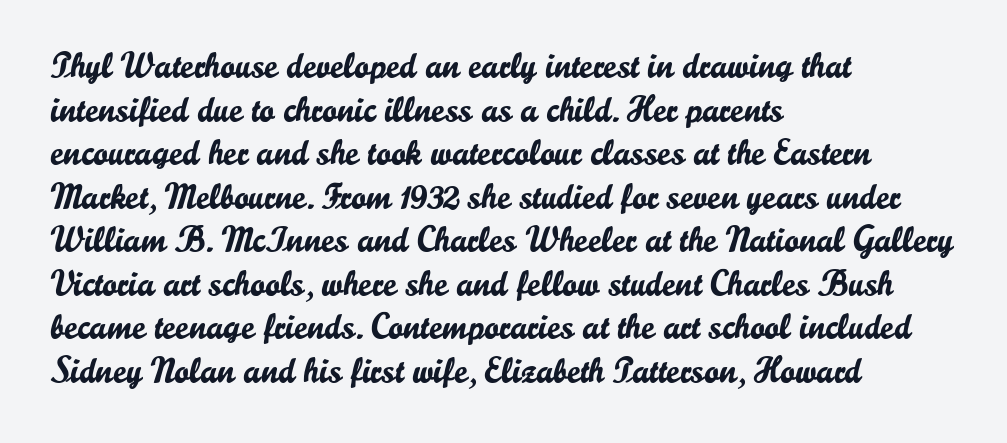
Default kerning and tracking; the words read as compact shapes. Nobody drew a line under any word here. The rendering uses natural spacing where letterforms have individual widths.
